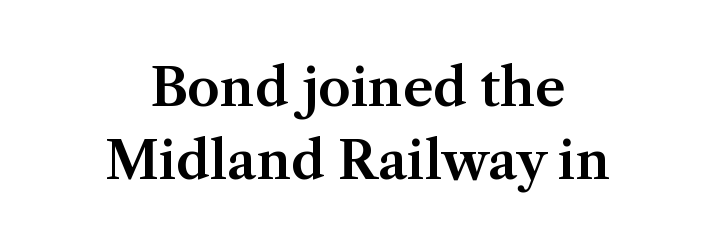
Italic: no, the glyphs are upright roman. Looks like regular typesetting: each glyph gets only the width it needs. These lines keep a tight, regular rhythm from letter to letter. This is serif lettering, the kind often seen in printed books. The words here are not underlined. The whitespace from short lines is split evenly between both sides.
